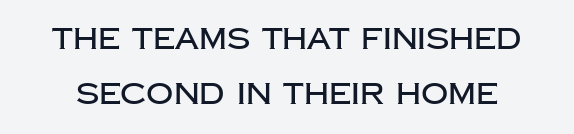
{"serif": "no", "italic": "no", "width": "normal", "stroke_contrast": "low", "x_height": "large", "monospaced": "no", "underline": "no", "line_spacing_ratio": 1.85, "letter_spacing": "normal", "letter_spacing_em": 0.0, "glyph_px": 30}
